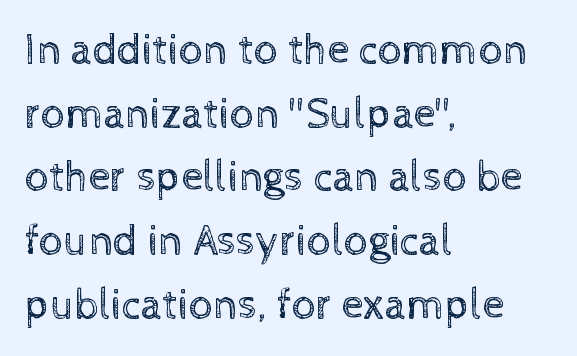
Whoever set this chose a conventional vertical rhythm. Weight: not bold — regular or lighter. One-word summary of the alignment: left. No word sits above an underline.
